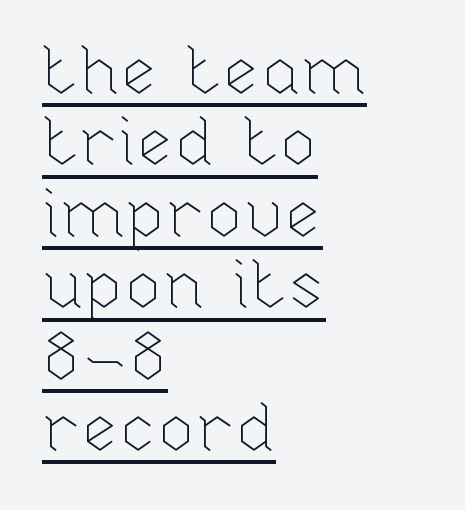
Q: Is the text bold? A: No.
Q: Is the text italic (slanted)? A: No, it is upright.
Q: Is the text underlined? A: Yes.
Q: How is the paragraph aligned? A: Left-aligned.
Q: Is the spacing between letters normal or unusually wide? A: Normal.
Q: Is the spacing between lines tight, normal or loose? A: Tight.
Q: Width (condensed, normal, or wide)? A: Normal.
Q: Stroke contrast? A: Low.
Q: x-height? A: Medium.
Q: Monospaced? A: No.
